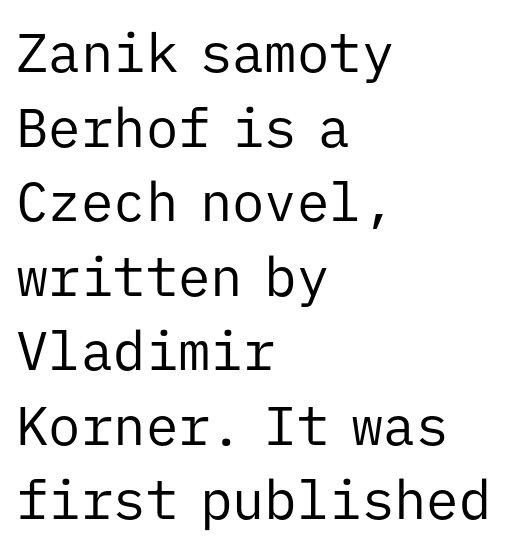
Q: Is the text bold? A: No.
Q: Is the text italic (slanted)? A: No, it is upright.
Q: Is the typeface a serif or a sans-serif typeface? A: Sans-serif.
Q: Is the text underlined? A: No.
Q: How is the paragraph aligned? A: Left-aligned.
Q: Is the spacing between letters normal or unusually wide? A: Normal.
Q: Is the spacing between lines tight, normal or loose? A: Normal.
Q: Width (condensed, normal, or wide)? A: Normal.
Q: Stroke contrast? A: Low.
Q: x-height? A: Medium.
Q: Monospaced? A: Yes.
